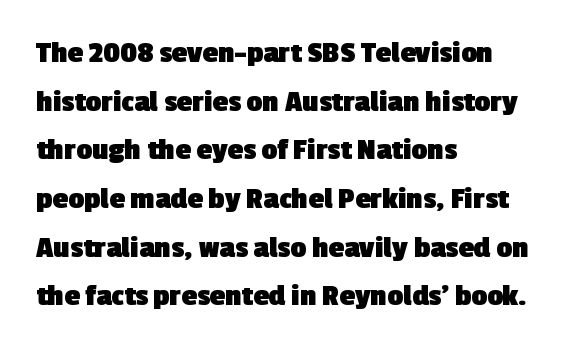
The image shows 31 px heavy sans-serif type; set left-aligned, normal line spacing (1.57x), normal letter spacing, not underlined; a medium x-height.
